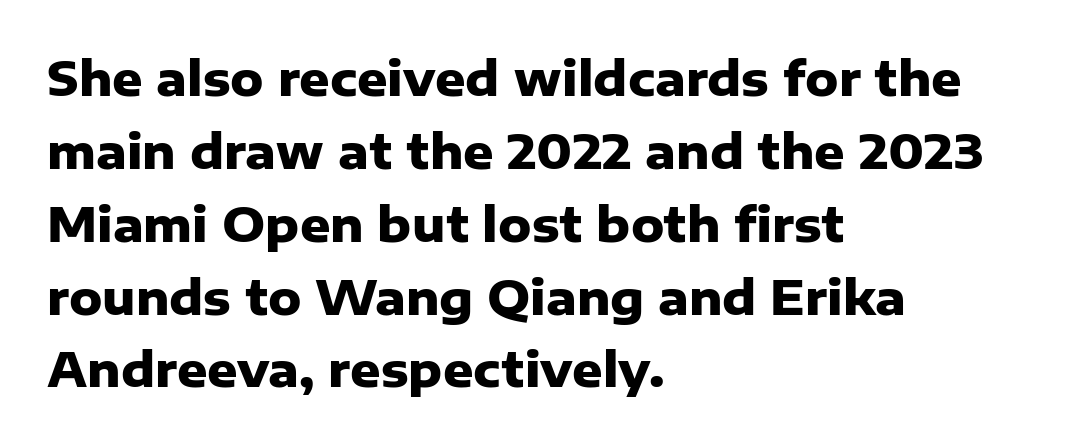
Typeset ragged right — the left edge is the straight one. Anything drawn beneath the words? Only blank space. I'd call this a sans setting — the letters go barefoot. Weight: bold. Here the designer chose a conventional face with non-uniform glyph widths.
